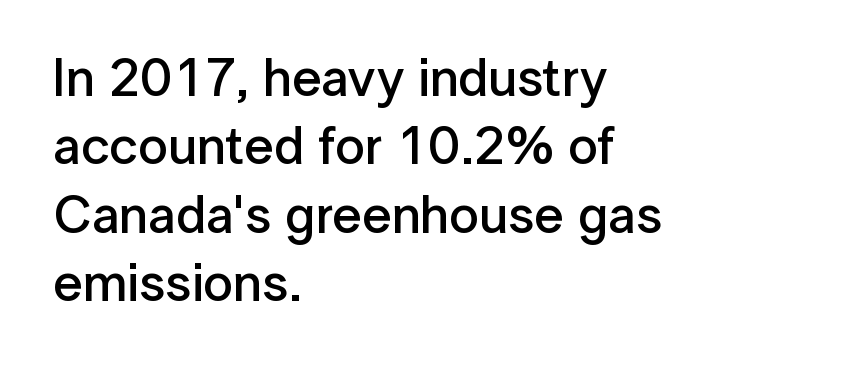
{"serif": "no", "italic": "no", "bold": "semi", "weight": "semibold", "width": "normal", "stroke_contrast": "low", "x_height": "medium", "monospaced": "no", "underline": "no", "align": "left", "line_spacing": "normal", "line_spacing_ratio": 1.29, "letter_spacing": "normal", "letter_spacing_em": 0.0, "glyph_px": 53}
